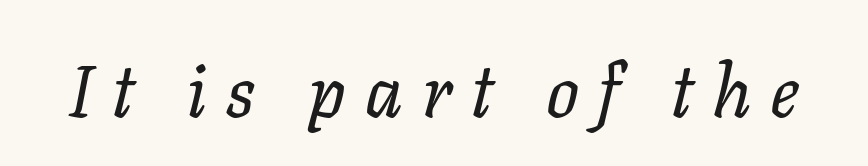
The image shows 73 px regular-weight type, italic (leaning right); set unusually wide letter spacing (+0.26 em), not underlined; low stroke contrast and a medium x-height.
